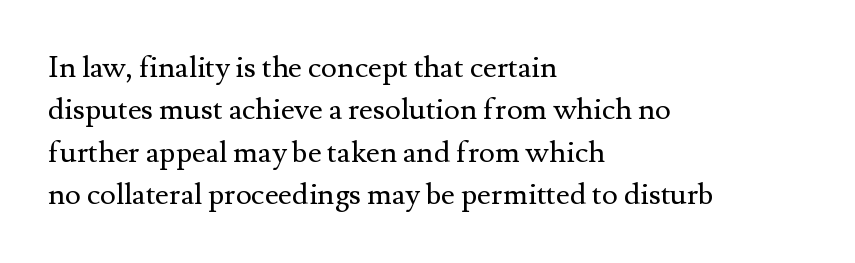
The image shows 30 px regular-weight serif type, upright; set left-aligned, normal line spacing (1.41x), normal letter spacing, not underlined; medium stroke contrast and a small x-height.
